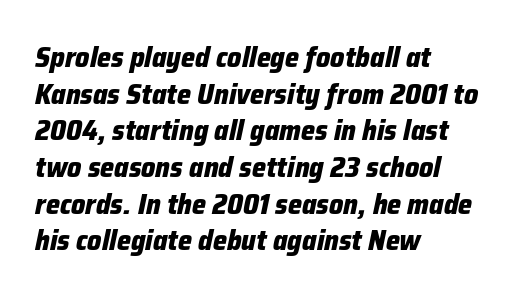
Unmarked baselines from the first word to the last. The face used here is proportionally spaced, like ordinary book or web type. This is heavy type, rendered in bold. Inter-character spacing is left at the font's built-in metrics. Line spacing here is normal.
